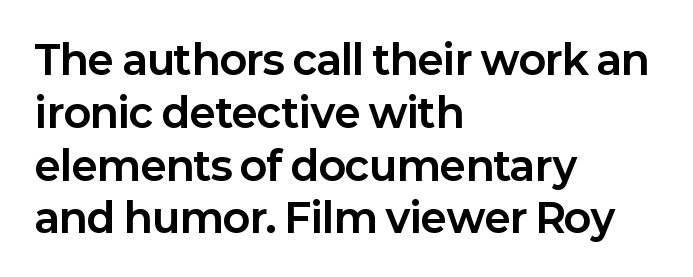
The image shows 40 px bold sans-serif type, upright; set left-aligned, normal line spacing (1.32x), normal letter spacing, not underlined; low stroke contrast and a medium x-height.
